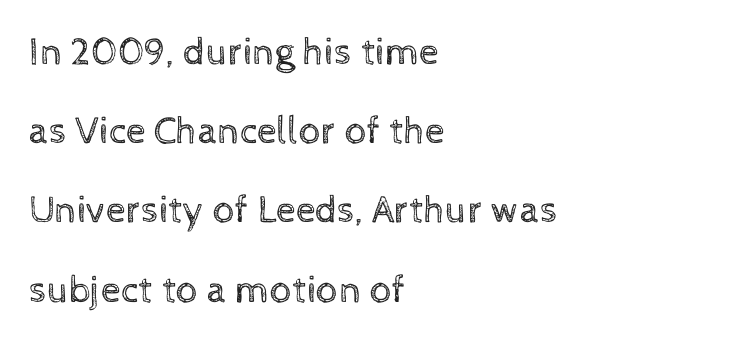
The image shows 39 px regular-weight type, upright; set left-aligned, loose line spacing (2.03x), normal letter spacing, not underlined; a medium x-height.
